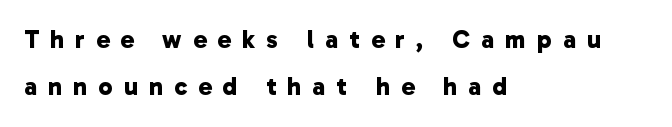
Q: Is the text bold? A: Yes.
Q: Is the text underlined? A: No.
Q: How is the paragraph aligned? A: Left-aligned.
Q: Is the spacing between letters normal or unusually wide? A: Unusually wide.
